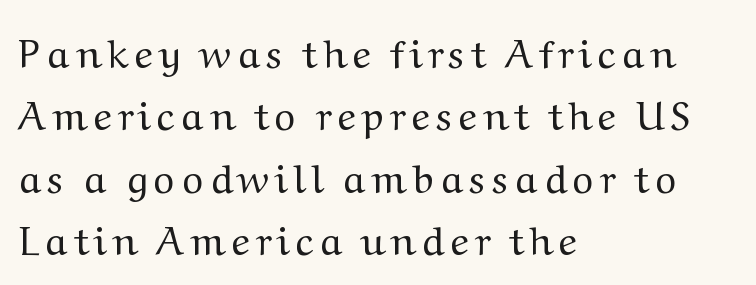
{"serif": "yes", "italic": "no", "bold": "no", "weight": "regular", "width": "normal", "stroke_contrast": "medium", "x_height": "medium", "monospaced": "no", "underline": "no", "align": "left", "line_spacing": "normal", "line_spacing_ratio": 1.56, "glyph_px": 40}
